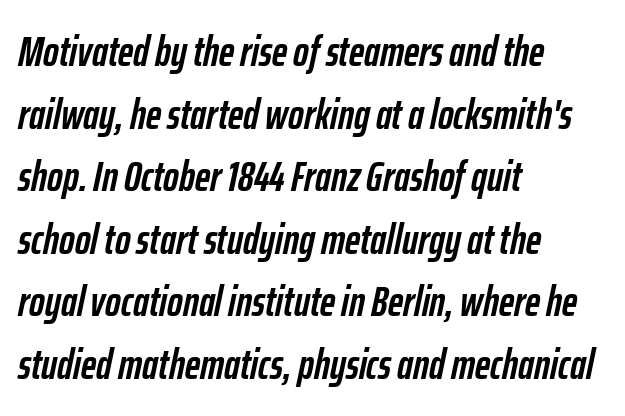
Q: Is the text bold? A: Yes.
Q: Is the text italic (slanted)? A: Yes, it leans right by about 12 degrees.
Q: Is the text underlined? A: No.
Q: How is the paragraph aligned? A: Left-aligned.
Q: Is the spacing between letters normal or unusually wide? A: Normal.
Q: Is the spacing between lines tight, normal or loose? A: Normal.
Q: Width (condensed, normal, or wide)? A: Condensed.
Q: Stroke contrast? A: Low.
Q: x-height? A: Medium.
Q: Monospaced? A: No.
